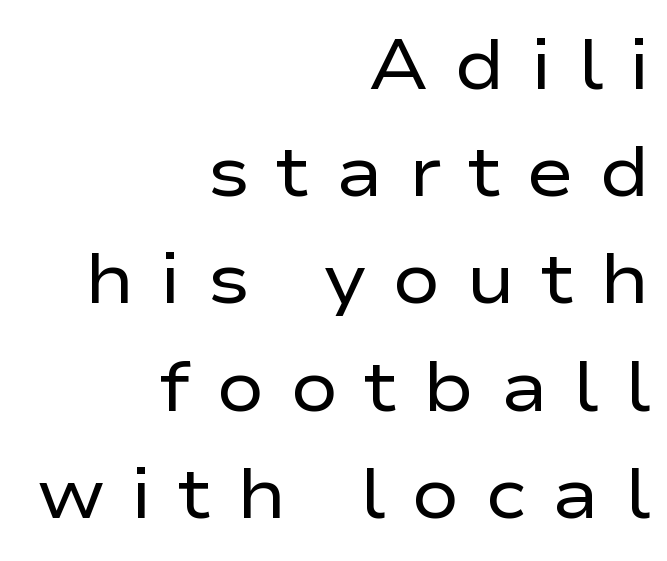
The characters display no serif detailing; their extremities are plain. Rule under the text: the space is simply empty. A typesetter would call this proportional, since set widths differ per character. Unbolded letterforms with no extra heft. Line ends are locked; line starts wander. Do the letters lean? They stand straight.
